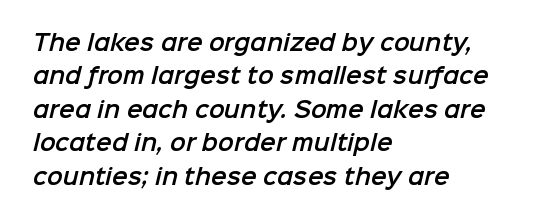
The image shows 21 px text type; set left-aligned, normal line spacing (1.59x), normal letter spacing, not underlined.
